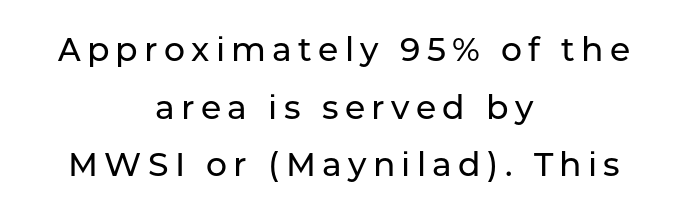
{"serif": "no", "italic": "no", "width": "normal", "stroke_contrast": "low", "x_height": "medium", "monospaced": "no", "underline": "no", "align": "center", "line_spacing_ratio": 1.75, "glyph_px": 33}
